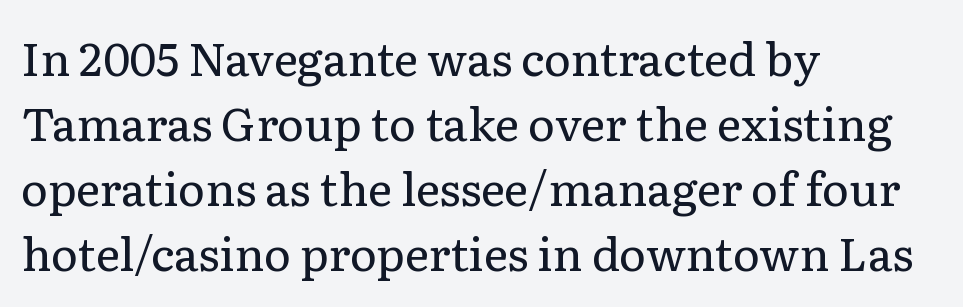
Q: Is the text bold? A: No.
Q: Is the text italic (slanted)? A: No, it is upright.
Q: Is the typeface a serif or a sans-serif typeface? A: Serif.
Q: Is the text underlined? A: No.
Q: How is the paragraph aligned? A: Left-aligned.
Q: Is the spacing between letters normal or unusually wide? A: Normal.
Q: Is the spacing between lines tight, normal or loose? A: Normal.
Q: Width (condensed, normal, or wide)? A: Normal.
Q: Stroke contrast? A: Low.
Q: x-height? A: Medium.
Q: Monospaced? A: No.
